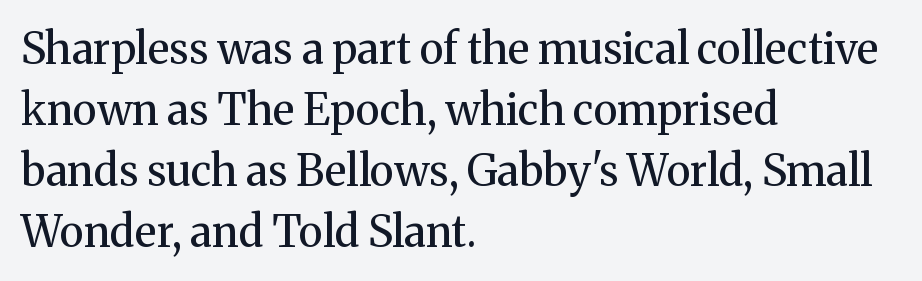
Is the type heavy? It reads as light-to-regular instead. The type is set solid horizontally, with unmodified tracking. Do the letters lean? They stand straight. The passage shown is typeset with a serif family. Anything drawn beneath the words? Only blank space.
